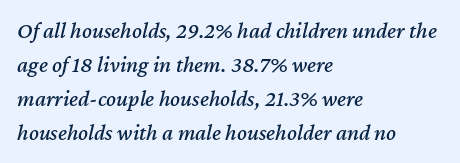
{"italic": "yes", "lean": "right", "slant_degrees": 12, "underline": "no", "align": "left", "line_spacing": "normal", "line_spacing_ratio": 1.48, "letter_spacing": "normal", "letter_spacing_em": 0.0, "glyph_px": 23}
